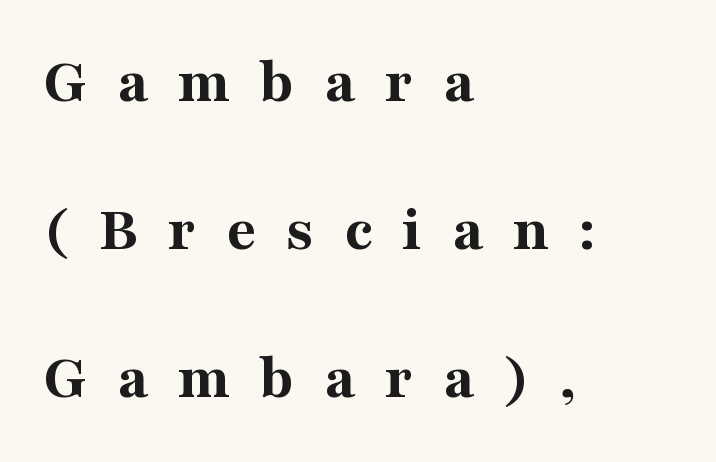
Q: Is the text bold? A: Yes.
Q: Is the text italic (slanted)? A: No, it is upright.
Q: Is the typeface a serif or a sans-serif typeface? A: Serif.
Q: Is the text underlined? A: No.
Q: How is the paragraph aligned? A: Left-aligned.
Q: Is the spacing between letters normal or unusually wide? A: Unusually wide.
Q: Is the spacing between lines tight, normal or loose? A: Loose.
Q: Width (condensed, normal, or wide)? A: Normal.
Q: Stroke contrast? A: Medium.
Q: x-height? A: Medium.
Q: Monospaced? A: No.
